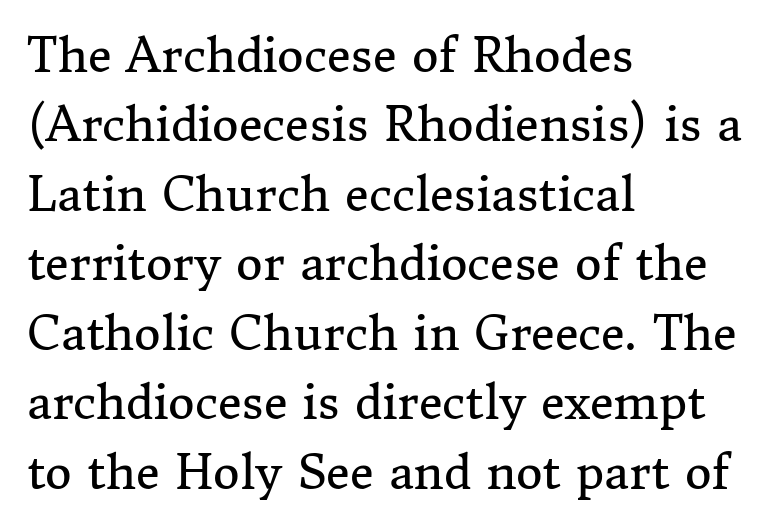
The image shows 46 px regular-weight serif type, upright; set left-aligned, normal line spacing (1.51x), normal letter spacing, not underlined; medium stroke contrast and a medium x-height.
